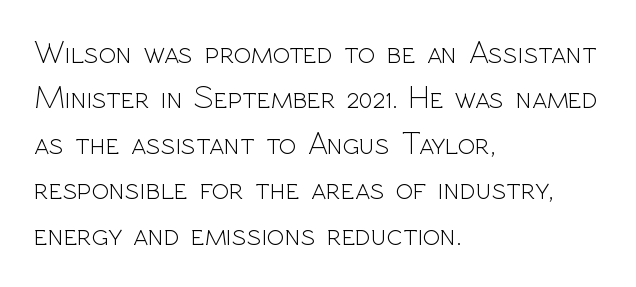
Upright lettering throughout. In terms of leading, this rendering sits right in the middle. The passage shown is not bold in any degree. The glyphs are unaccompanied by any horizontal stroke below them.
